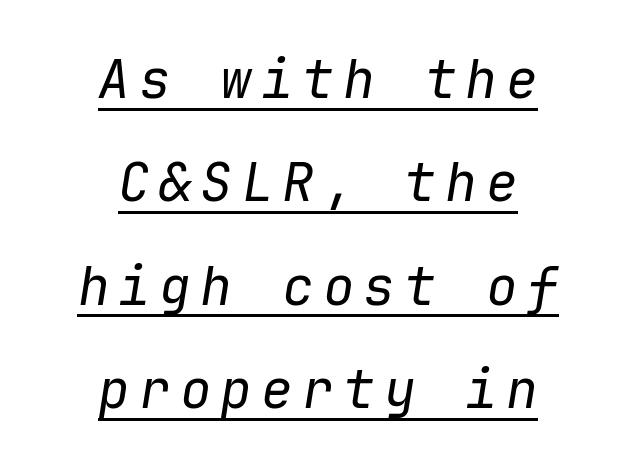
Q: Is the text bold? A: No.
Q: Is the text italic (slanted)? A: Yes, it leans right by about 9 degrees.
Q: Is the text underlined? A: Yes.
Q: How is the paragraph aligned? A: Centered.
Q: Is the spacing between lines tight, normal or loose? A: Loose.
Q: Width (condensed, normal, or wide)? A: Normal.
Q: Stroke contrast? A: Low.
Q: x-height? A: Medium.
Q: Monospaced? A: Yes.
